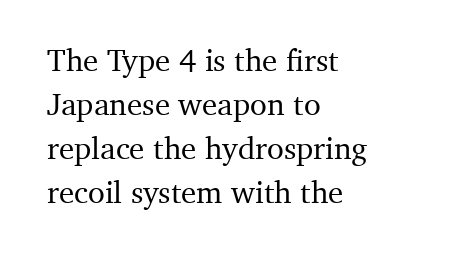
The passage shown is typed in a proportional face where columns would drift. Layout note: lines flush left. You can tell from the footed stems that serif type was used. Honestly, the row spacing looks completely unremarkable.
